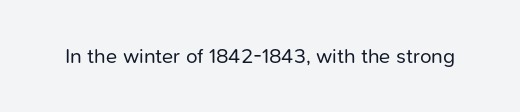
Q: Is the text bold? A: No.
Q: Is the text italic (slanted)? A: No, it is upright.
Q: Is the text underlined? A: No.
Q: Is the spacing between letters normal or unusually wide? A: Normal.
